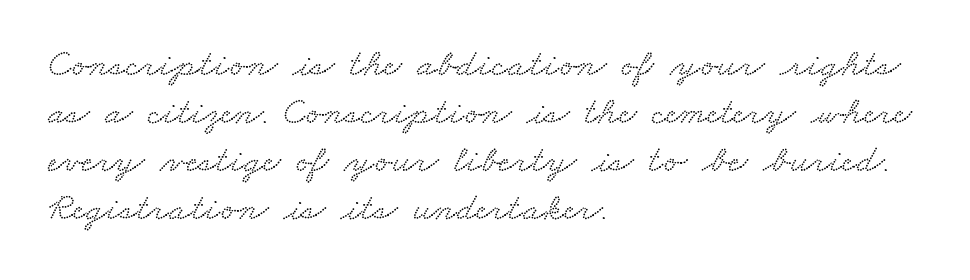
The image shows 39 px wide serif type; set left-aligned, line spacing 1.23x, normal letter spacing, not underlined; low stroke contrast and a small x-height.
